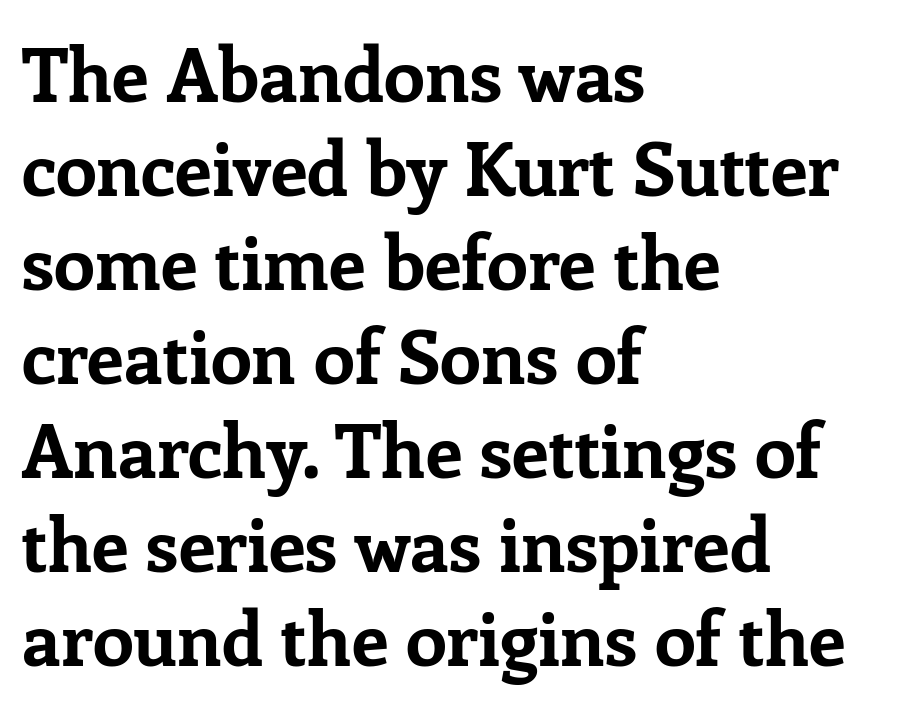
{"serif": "yes", "italic": "no", "bold": "yes", "weight": "bold", "width": "normal", "stroke_contrast": "low", "x_height": "medium", "monospaced": "no", "underline": "no", "align": "left", "line_spacing": "normal", "line_spacing_ratio": 1.27, "letter_spacing": "normal", "letter_spacing_em": 0.0, "glyph_px": 74}
